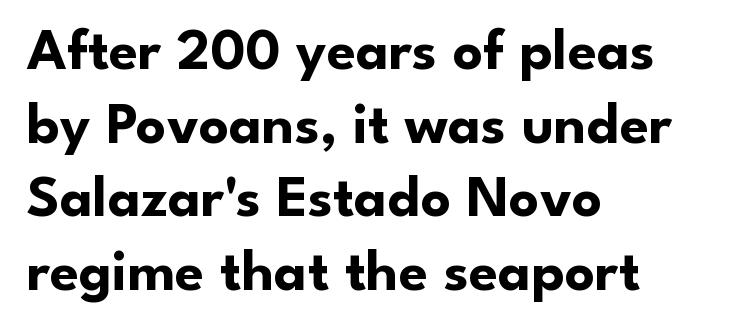
{"serif": "no", "italic": "no", "bold": "yes", "weight": "bold", "width": "normal", "stroke_contrast": "low", "x_height": "small", "monospaced": "no", "underline": "no", "align": "left", "line_spacing": "normal", "line_spacing_ratio": 1.25, "letter_spacing": "normal", "letter_spacing_em": 0.0, "glyph_px": 59}
